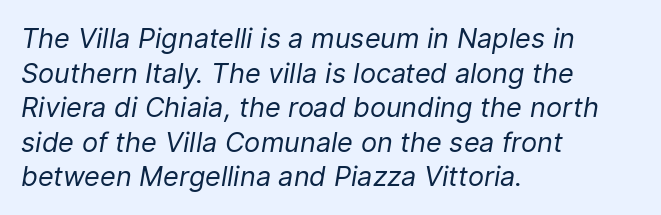
How would I describe the line gaps? Plain and ordinary. One-word summary of the alignment: left. A light-to-regular cut is what we see here. Observe the ordinary spacing: letters are neighbours, not strangers. Any mark beneath the type? The region is blank. The letters are slanted; this is an italic face.
